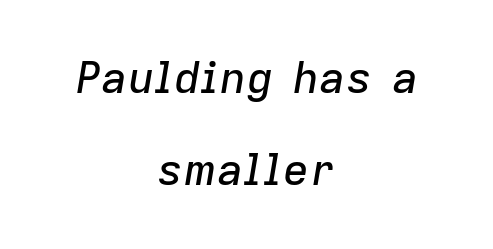
{"italic": "yes", "lean": "right", "slant_degrees": 9, "width": "normal", "stroke_contrast": "low", "x_height": "medium", "monospaced": "no", "underline": "no", "align": "center", "line_spacing": "loose", "line_spacing_ratio": 2.1, "letter_spacing": "normal", "letter_spacing_em": 0.0, "glyph_px": 44}
